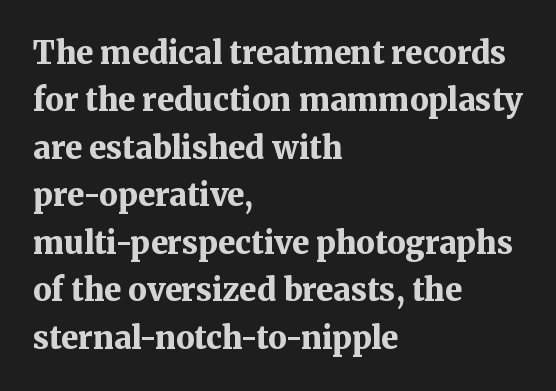
{"serif": "yes", "italic": "no", "bold": "yes", "weight": "bold", "width": "normal", "stroke_contrast": "medium", "x_height": "medium", "monospaced": "no", "underline": "no", "align": "left", "line_spacing": "normal", "line_spacing_ratio": 1.53, "letter_spacing": "normal", "letter_spacing_em": 0.0, "glyph_px": 31}
